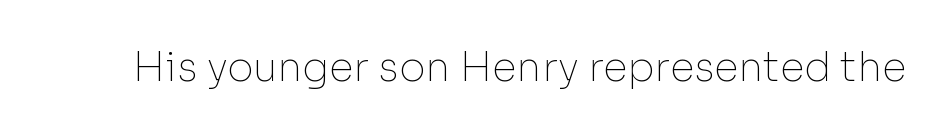
Q: Is the text bold? A: No.
Q: Is the text italic (slanted)? A: No, it is upright.
Q: Is the typeface a serif or a sans-serif typeface? A: Sans-serif.
Q: Is the text underlined? A: No.
Q: Is the spacing between letters normal or unusually wide? A: Normal.
Q: Width (condensed, normal, or wide)? A: Normal.
Q: Stroke contrast? A: Low.
Q: x-height? A: Medium.
Q: Monospaced? A: No.
